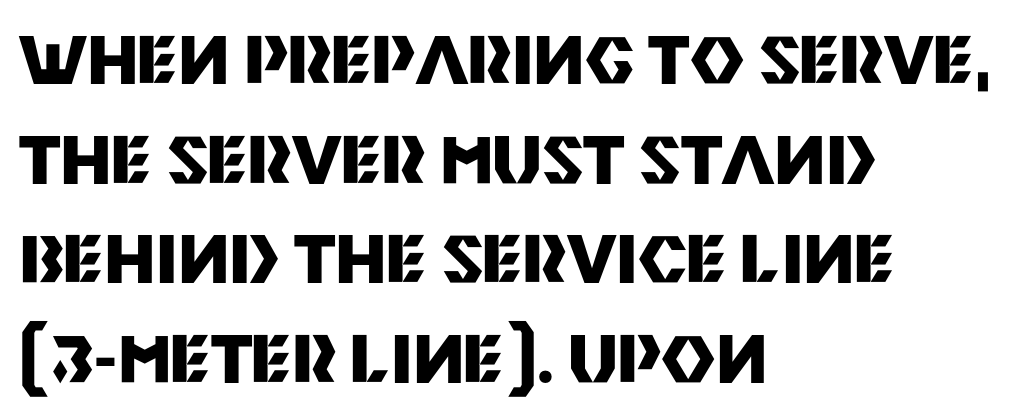
Q: Is the text bold? A: Yes.
Q: Is the text italic (slanted)? A: No, it is upright.
Q: Is the typeface a serif or a sans-serif typeface? A: Sans-serif.
Q: Is the text underlined? A: No.
Q: How is the paragraph aligned? A: Left-aligned.
Q: Is the spacing between letters normal or unusually wide? A: Normal.
Q: Is the spacing between lines tight, normal or loose? A: Normal.
Q: Width (condensed, normal, or wide)? A: Normal.
Q: Stroke contrast? A: Medium.
Q: x-height? A: Large.
Q: Monospaced? A: No.
